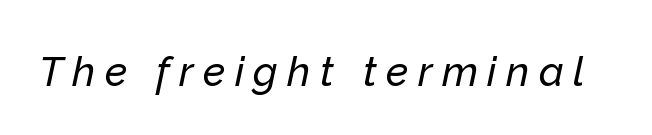
These lines have a slow, spaced-out rhythm from letter to letter. The face used here is proportionally spaced, like ordinary book or web type. Glance below the letters and you will spot only blank space. The whole block is typeset with a tilt.
